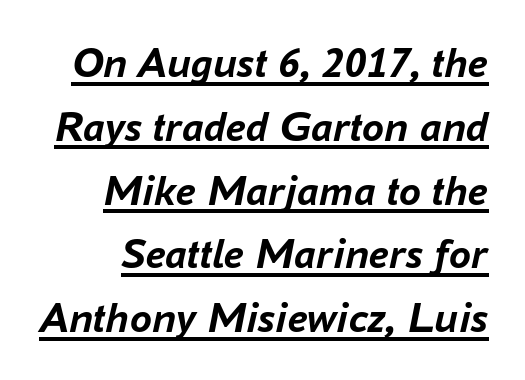
Q: Is the text bold? A: Yes.
Q: Is the text italic (slanted)? A: Yes, it leans right by about 16 degrees.
Q: Is the text underlined? A: Yes.
Q: Is the spacing between letters normal or unusually wide? A: Normal.
Q: Is the spacing between lines tight, normal or loose? A: Normal.
Q: Width (condensed, normal, or wide)? A: Normal.
Q: Stroke contrast? A: Low.
Q: x-height? A: Medium.
Q: Monospaced? A: No.
